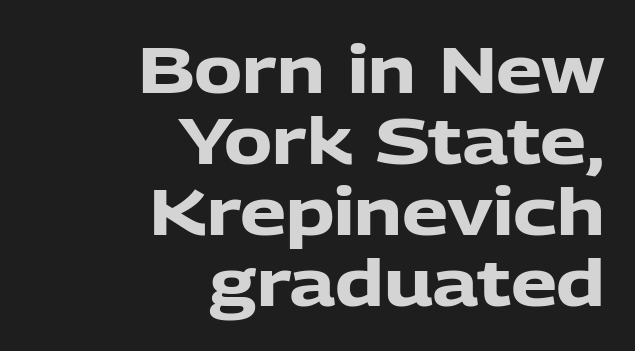
{"serif": "no", "italic": "no", "bold": "yes", "weight": "heavy", "width": "normal", "stroke_contrast": "low", "x_height": "medium", "monospaced": "no", "underline": "no", "align": "right", "line_spacing": "tight", "line_spacing_ratio": 1.09, "letter_spacing": "normal", "letter_spacing_em": 0.0, "glyph_px": 65}
